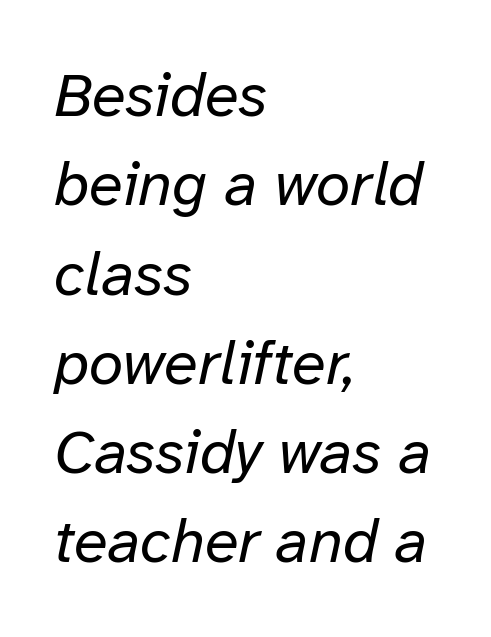
{"italic": "yes", "lean": "right", "slant_degrees": 12, "bold": "no", "weight": "regular", "width": "normal", "stroke_contrast": "low", "x_height": "medium", "monospaced": "no", "underline": "no", "align": "left", "line_spacing": "normal", "line_spacing_ratio": 1.44, "letter_spacing": "normal", "letter_spacing_em": 0.0, "glyph_px": 62}
